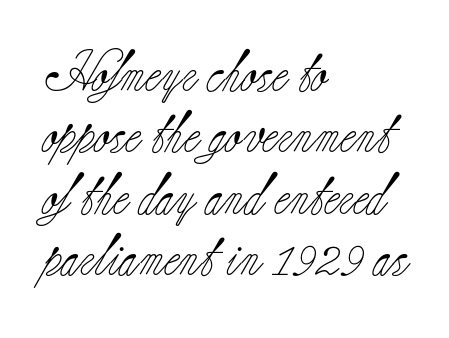
The font is comparable to plain body text, perhaps lighter. Default kerning and tracking; the words read as compact shapes. Quick note: interline space is typical. Is this a sans? No — the strokes have serifs.
